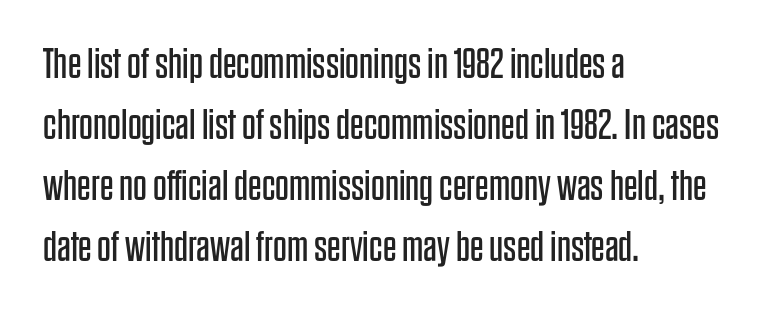
{"serif": "no", "italic": "no", "bold": "no", "weight": "regular", "width": "condensed", "stroke_contrast": "low", "x_height": "large", "monospaced": "no", "underline": "no", "align": "left", "line_spacing": "normal", "line_spacing_ratio": 1.42, "letter_spacing": "normal", "letter_spacing_em": 0.0, "glyph_px": 43}
